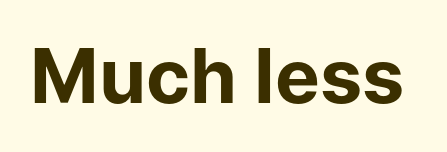
Q: Is the text bold? A: Yes.
Q: Is the text italic (slanted)? A: No, it is upright.
Q: Is the typeface a serif or a sans-serif typeface? A: Sans-serif.
Q: Is the text underlined? A: No.
Q: Is the spacing between letters normal or unusually wide? A: Normal.
Q: Width (condensed, normal, or wide)? A: Normal.
Q: Stroke contrast? A: Low.
Q: x-height? A: Medium.
Q: Monospaced? A: No.
